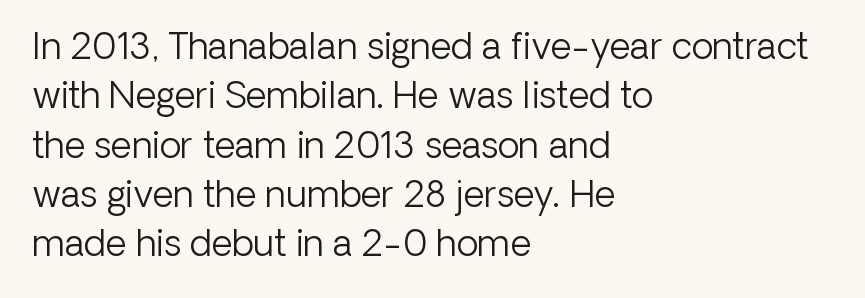
Q: Is the text bold? A: No.
Q: Is the text italic (slanted)? A: No, it is upright.
Q: Is the typeface a serif or a sans-serif typeface? A: Sans-serif.
Q: Is the text underlined? A: No.
Q: How is the paragraph aligned? A: Left-aligned.
Q: Is the spacing between letters normal or unusually wide? A: Normal.
Q: Is the spacing between lines tight, normal or loose? A: Normal.
Q: Width (condensed, normal, or wide)? A: Normal.
Q: Stroke contrast? A: Low.
Q: x-height? A: Medium.
Q: Monospaced? A: No.
